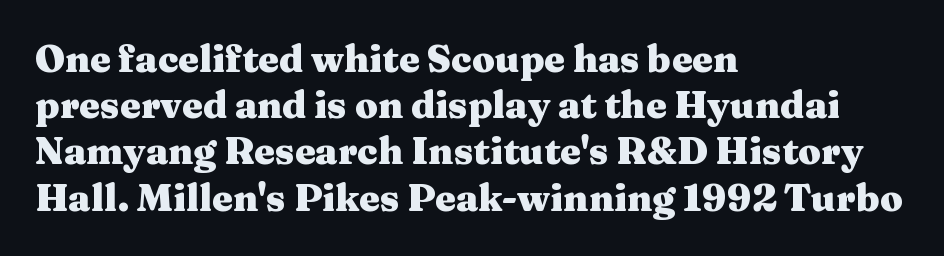
Does extra space separate the letters? No, they use regular spacing. Here the designer chose a conventional face with non-uniform glyph widths. The typesetting leans heavy: a genuine bold. Honestly, the row spacing looks completely unremarkable. The glyphs are unaccompanied by any horizontal stroke below them.
